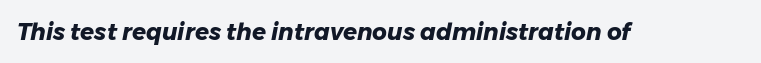
Q: Is the text bold? A: Yes.
Q: Is the text italic (slanted)? A: Yes, it leans right by about 11 degrees.
Q: Is the text underlined? A: No.
Q: Is the spacing between letters normal or unusually wide? A: Normal.
